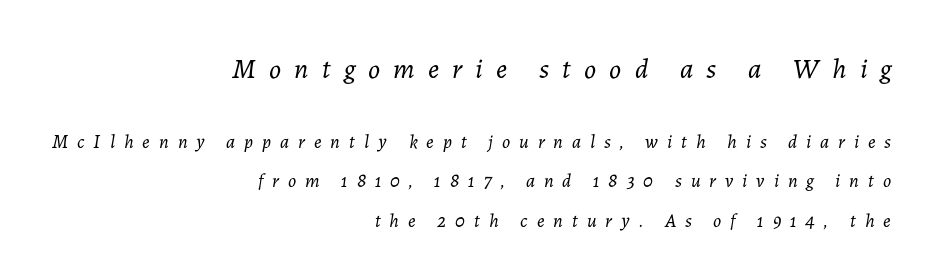
Q: Is the text bold? A: No.
Q: Is the text italic (slanted)? A: Yes, it leans right by about 7 degrees.
Q: Is the text underlined? A: No.
Q: How is the paragraph aligned? A: Right-aligned.
Q: Is the spacing between letters normal or unusually wide? A: Unusually wide.
Q: Is the spacing between lines tight, normal or loose? A: Loose.
Q: Which block of text is set in a larger size, the first (top) or the second (bottom)? A: The first (top) one.
Q: Width (condensed, normal, or wide)? A: Normal.
Q: Stroke contrast? A: Low.
Q: x-height? A: Medium.
Q: Monospaced? A: No.
